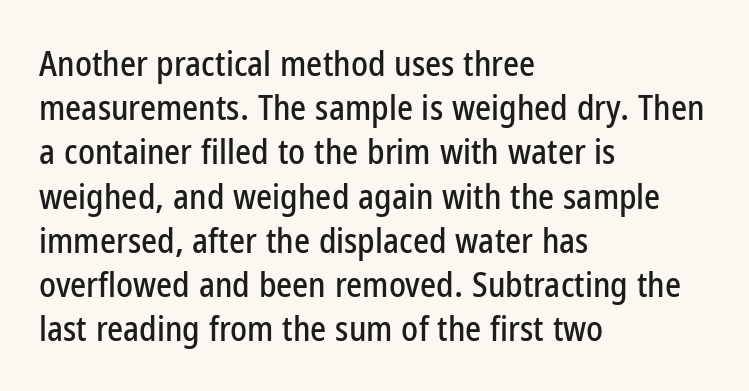
{"serif": "no", "italic": "no", "width": "condensed", "stroke_contrast": "low", "x_height": "medium", "monospaced": "no", "underline": "no", "align": "left", "line_spacing": "normal", "line_spacing_ratio": 1.3, "letter_spacing": "normal", "letter_spacing_em": 0.0, "glyph_px": 34}
